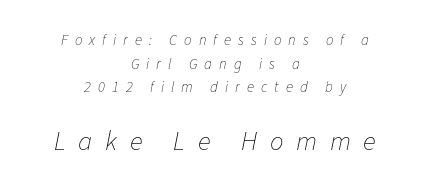
Q: Is the text bold? A: No.
Q: Is the text italic (slanted)? A: Yes, it leans right by about 11 degrees.
Q: Is the text underlined? A: No.
Q: How is the paragraph aligned? A: Centered.
Q: Is the spacing between letters normal or unusually wide? A: Unusually wide.
Q: Is the spacing between lines tight, normal or loose? A: Normal.
Q: Which block of text is set in a larger size, the first (top) or the second (bottom)? A: The second (bottom) one.
